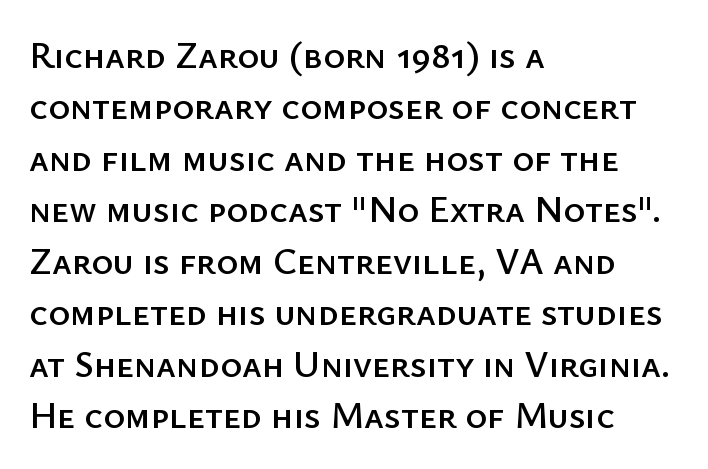
The image shows 37 px sans-serif type, upright; set left-aligned, normal line spacing (1.39x), normal letter spacing, not underlined; low stroke contrast and a medium x-height.
